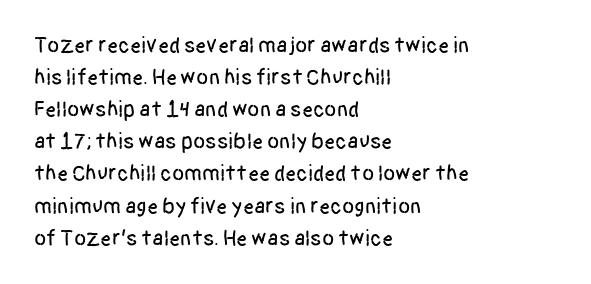
The image shows 22 px text type, upright; set left-aligned, normal line spacing (1.46x), normal letter spacing, not underlined.
